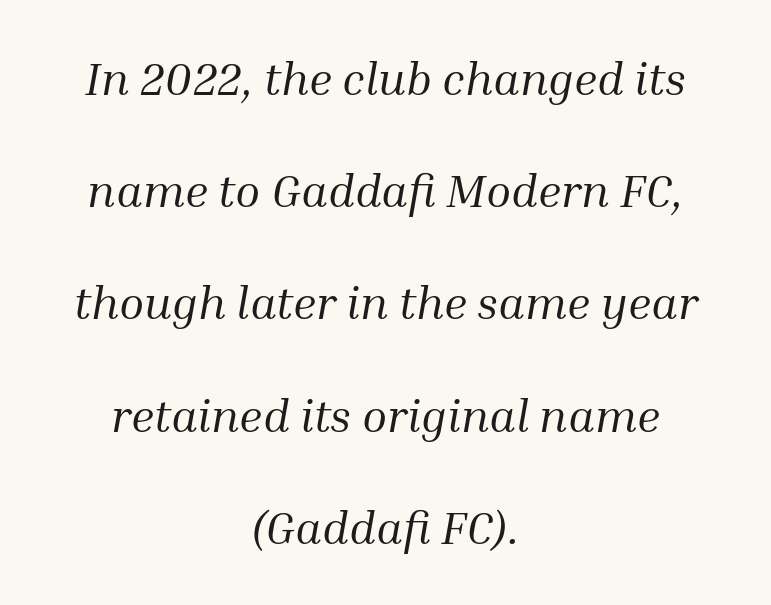
{"serif": "yes", "italic": "yes", "lean": "right", "slant_degrees": 10, "bold": "no", "weight": "regular", "width": "normal", "stroke_contrast": "medium", "x_height": "medium", "monospaced": "no", "underline": "no", "align": "center", "line_spacing": "loose", "line_spacing_ratio": 2.44, "letter_spacing": "normal", "letter_spacing_em": 0.0, "glyph_px": 46}
